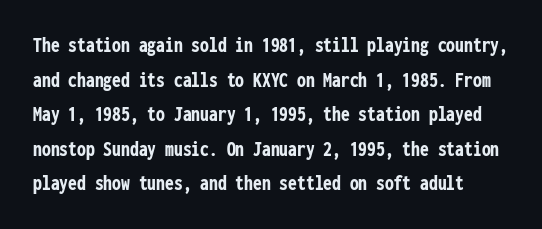
Q: Is the text bold? A: Yes.
Q: Is the text italic (slanted)? A: No, it is upright.
Q: Is the text underlined? A: No.
Q: Is the spacing between letters normal or unusually wide? A: Normal.
Q: Is the spacing between lines tight, normal or loose? A: Normal.
